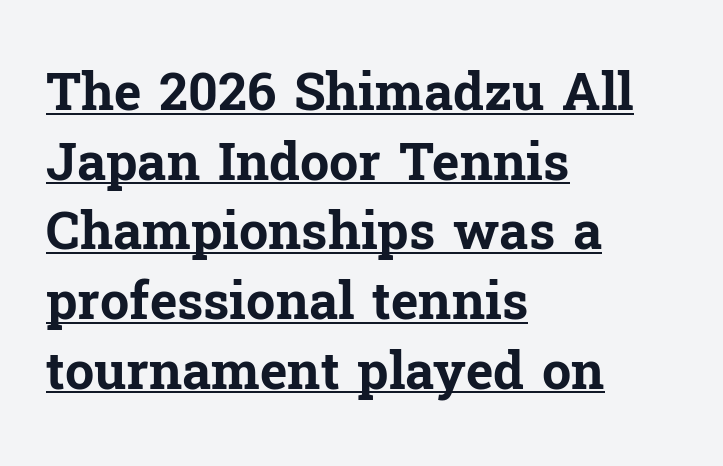
{"serif": "yes", "italic": "no", "bold": "yes", "weight": "bold", "width": "normal", "stroke_contrast": "low", "x_height": "medium", "monospaced": "no", "underline": "yes", "align": "left", "line_spacing": "normal", "line_spacing_ratio": 1.34, "letter_spacing": "normal", "letter_spacing_em": 0.0, "glyph_px": 52}
